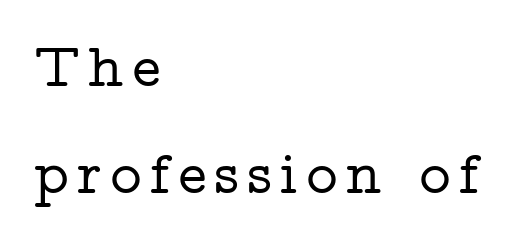
The image shows 61 px wide serif type, upright; set left-aligned, line spacing 1.76x, not underlined; low stroke contrast and a medium x-height.
